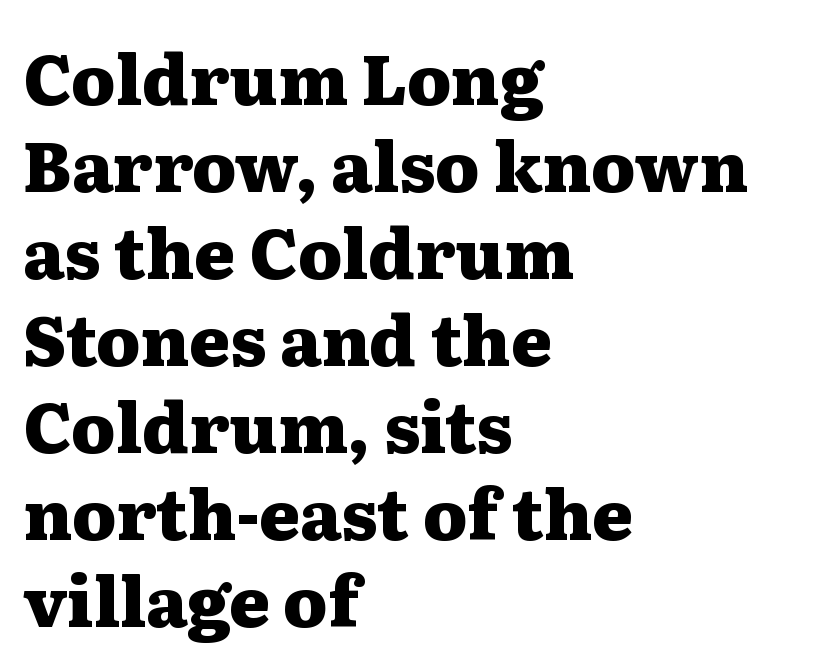
The image shows 69 px heavy, wide serif type, upright; set left-aligned, normal line spacing (1.26x), normal letter spacing, not underlined; medium stroke contrast and a medium x-height.
